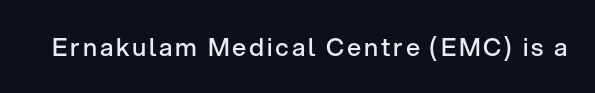
{"italic": "no", "bold": "semi", "underline": "no", "glyph_px": 25}
